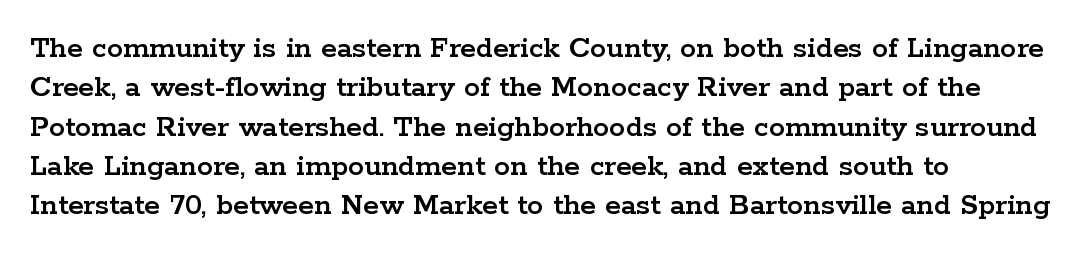
Classification — serif. Each letter keeps its own natural width here, so spacing adapts to shape. When letters stand straight like this, we call the style roman or upright. Check under the words: just untouched page.
